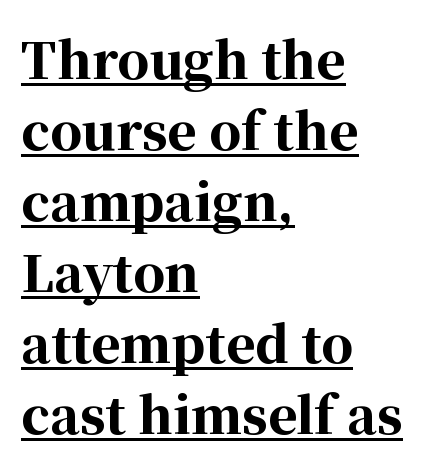
Q: Is the text bold? A: Yes.
Q: Is the text italic (slanted)? A: No, it is upright.
Q: Is the typeface a serif or a sans-serif typeface? A: Serif.
Q: Is the text underlined? A: Yes.
Q: How is the paragraph aligned? A: Left-aligned.
Q: Is the spacing between letters normal or unusually wide? A: Normal.
Q: Is the spacing between lines tight, normal or loose? A: Normal.
Q: Width (condensed, normal, or wide)? A: Normal.
Q: Stroke contrast? A: High.
Q: x-height? A: Medium.
Q: Monospaced? A: No.
